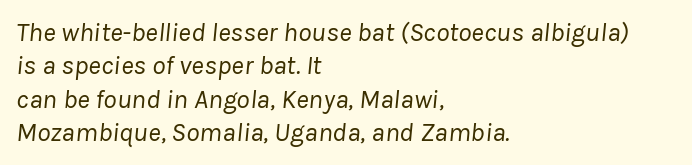
{"italic": "yes", "lean": "right", "slant_degrees": 8, "bold": "no", "underline": "no", "align": "left", "line_spacing_ratio": 1.24, "letter_spacing": "normal", "letter_spacing_em": 0.0, "glyph_px": 27}
